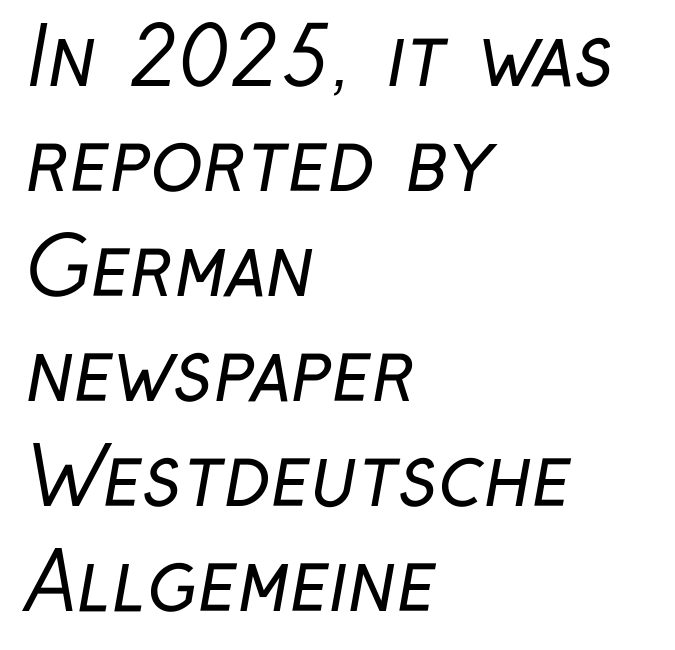
Summary of vertical rhythm: regular, with standard interline spacing. Short note: letters normally spaced. This sample has the flowing, uneven cadence of proportional lettering. Heaviness? Minimal to ordinary, like unemphasized prose.
